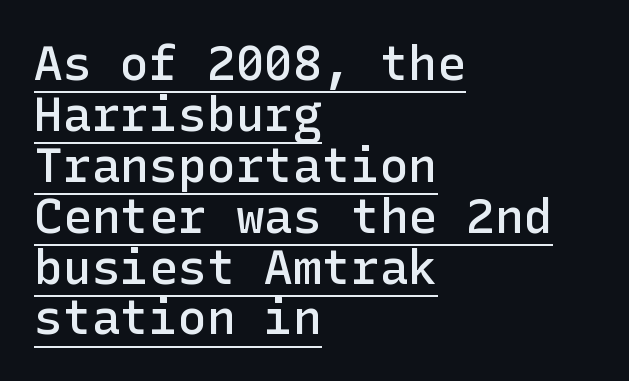
The image shows 48 px semibold sans-serif type, upright; set left-aligned, tight line spacing (1.06x), normal letter spacing, underlined; low stroke contrast and a medium x-height.
